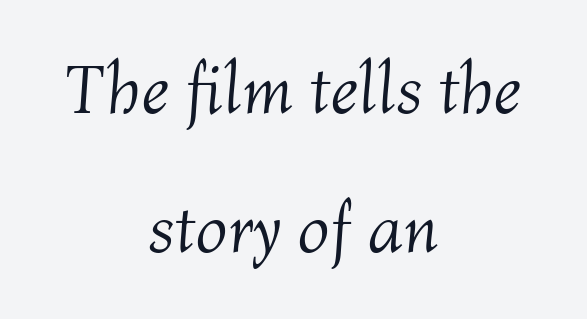
Q: Is the text bold? A: No.
Q: Is the text italic (slanted)? A: Yes, it leans right by about 4 degrees.
Q: Is the text underlined? A: No.
Q: How is the paragraph aligned? A: Centered.
Q: Is the spacing between letters normal or unusually wide? A: Normal.
Q: Is the spacing between lines tight, normal or loose? A: Loose.
Q: Width (condensed, normal, or wide)? A: Normal.
Q: Stroke contrast? A: Medium.
Q: x-height? A: Medium.
Q: Monospaced? A: No.
